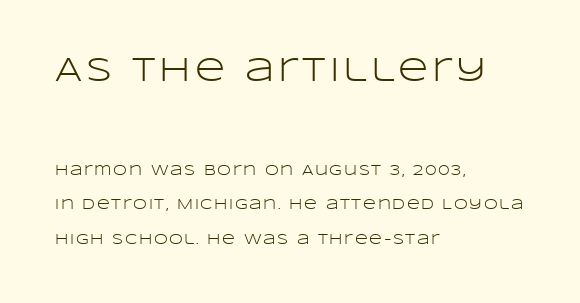
The image shows 33 px light, wide sans-serif type, upright; set left-aligned, loose line spacing (2.49x), not underlined; the first (top) block is 2.36x larger; low stroke contrast and a large x-height.
